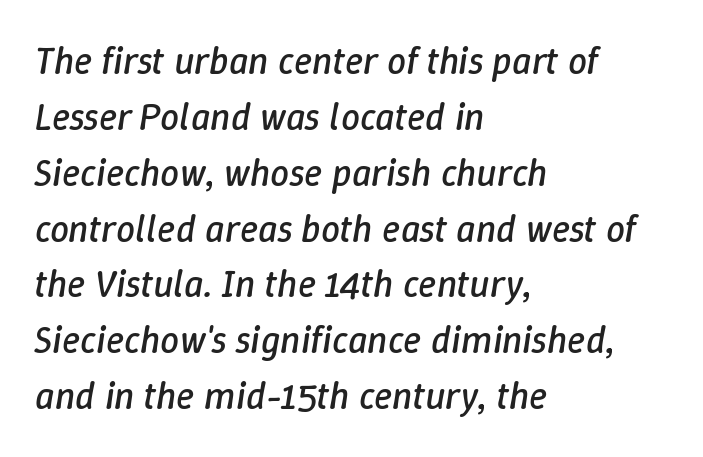
{"italic": "yes", "lean": "right", "slant_degrees": 9, "bold": "no", "weight": "regular", "width": "normal", "stroke_contrast": "low", "x_height": "medium", "monospaced": "no", "underline": "no", "align": "left", "line_spacing": "normal", "line_spacing_ratio": 1.47, "letter_spacing": "normal", "letter_spacing_em": 0.0, "glyph_px": 38}
